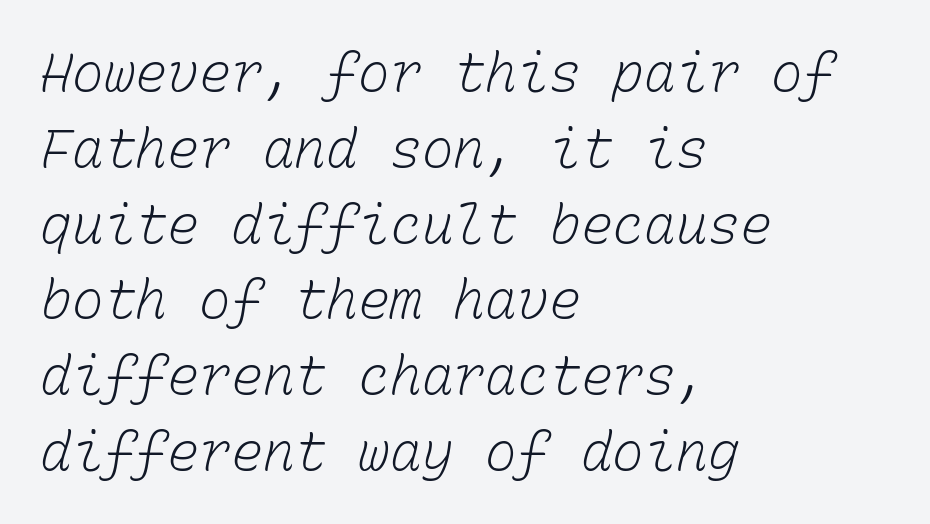
{"bold": "no", "weight": "light", "width": "normal", "stroke_contrast": "low", "x_height": "medium", "monospaced": "yes", "underline": "no", "align": "left", "line_spacing": "normal", "line_spacing_ratio": 1.43, "letter_spacing": "normal", "letter_spacing_em": 0.0, "glyph_px": 53}
